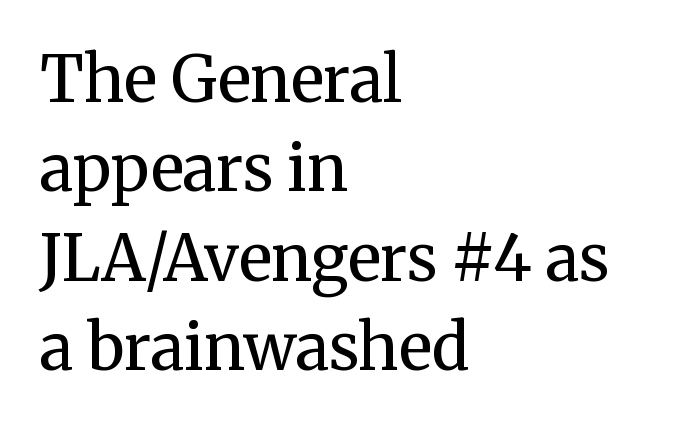
{"serif": "yes", "italic": "no", "bold": "no", "weight": "regular", "width": "normal", "stroke_contrast": "medium", "x_height": "medium", "monospaced": "no", "underline": "no", "align": "left", "line_spacing": "normal", "line_spacing_ratio": 1.42, "letter_spacing": "normal", "letter_spacing_em": 0.0, "glyph_px": 63}
